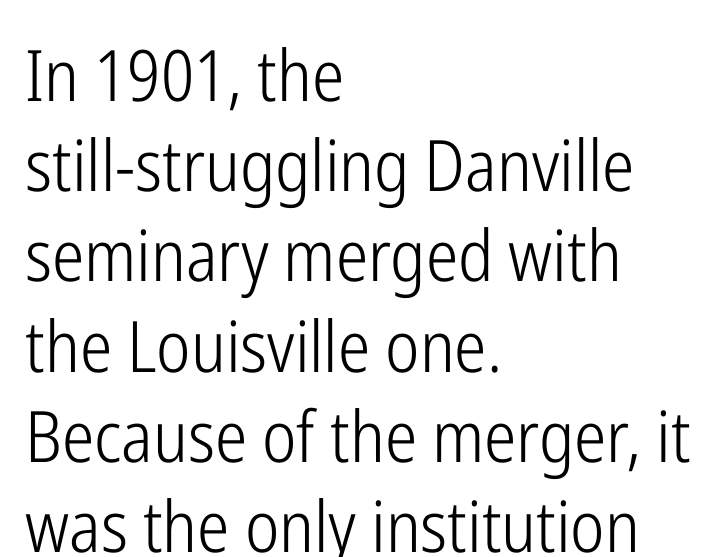
Q: Is the text bold? A: No.
Q: Is the text italic (slanted)? A: No, it is upright.
Q: Is the typeface a serif or a sans-serif typeface? A: Sans-serif.
Q: Is the text underlined? A: No.
Q: How is the paragraph aligned? A: Left-aligned.
Q: Is the spacing between letters normal or unusually wide? A: Normal.
Q: Is the spacing between lines tight, normal or loose? A: Normal.
Q: Width (condensed, normal, or wide)? A: Condensed.
Q: Stroke contrast? A: Low.
Q: x-height? A: Medium.
Q: Monospaced? A: No.
